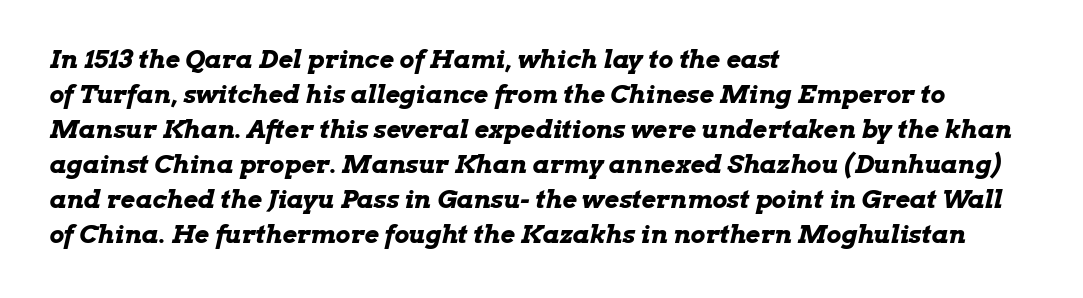
{"italic": "yes", "lean": "right", "slant_degrees": 13, "bold": "yes", "underline": "no", "align": "left", "line_spacing": "normal", "line_spacing_ratio": 1.4, "letter_spacing": "normal", "letter_spacing_em": 0.0, "glyph_px": 25}
